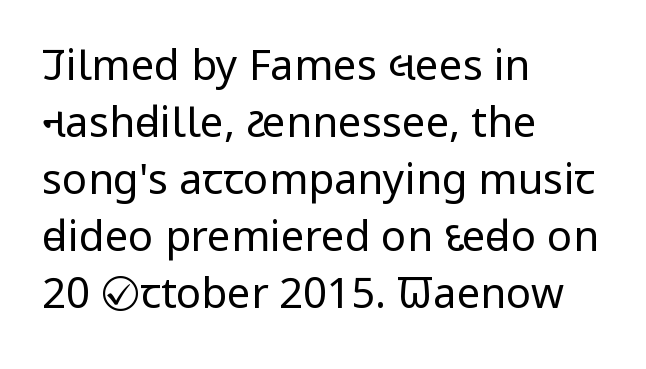
The image shows 42 px regular-weight, condensed sans-serif type, upright; set left-aligned, normal line spacing (1.36x), normal letter spacing, not underlined; low stroke contrast and a large x-height.
